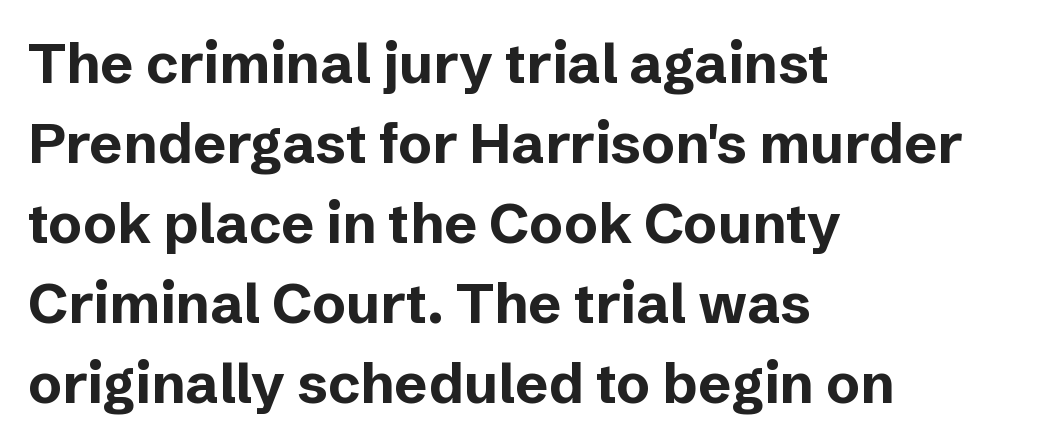
The typesetter chose a ragged-right arrangement here. Rule under the text: the space is simply empty. Serifs: no, the terminals of the letterforms are clean. Is there much room between lines? A standard amount, neither cramped nor airy.
